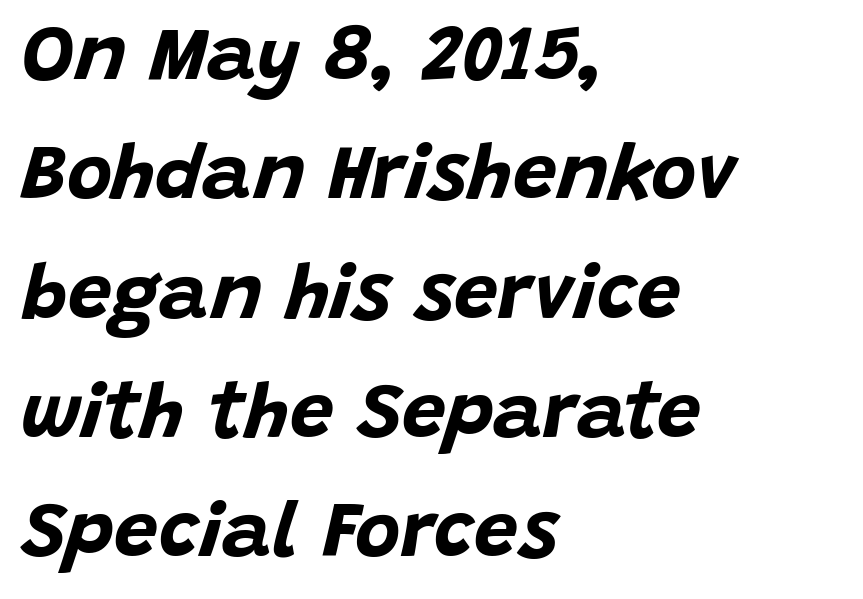
The image shows 78 px bold type, italic (leaning right); set left-aligned, normal line spacing (1.53x), normal letter spacing, not underlined; low stroke contrast and a large x-height.
